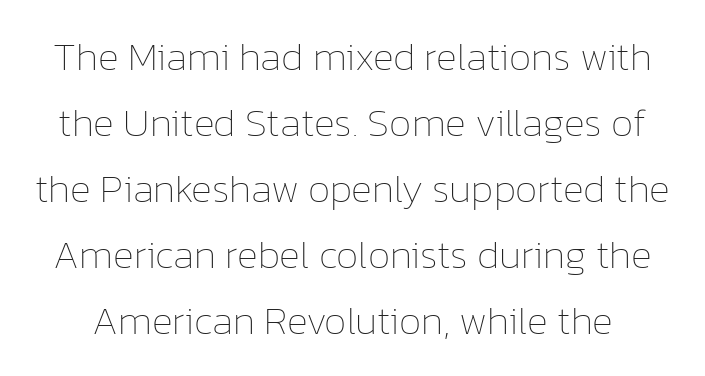
Q: Is the text bold? A: No.
Q: Is the text italic (slanted)? A: No, it is upright.
Q: Is the text underlined? A: No.
Q: Is the spacing between letters normal or unusually wide? A: Normal.
Q: Is the spacing between lines tight, normal or loose? A: Normal.
Q: Width (condensed, normal, or wide)? A: Normal.
Q: Stroke contrast? A: Low.
Q: x-height? A: Medium.
Q: Monospaced? A: No.
